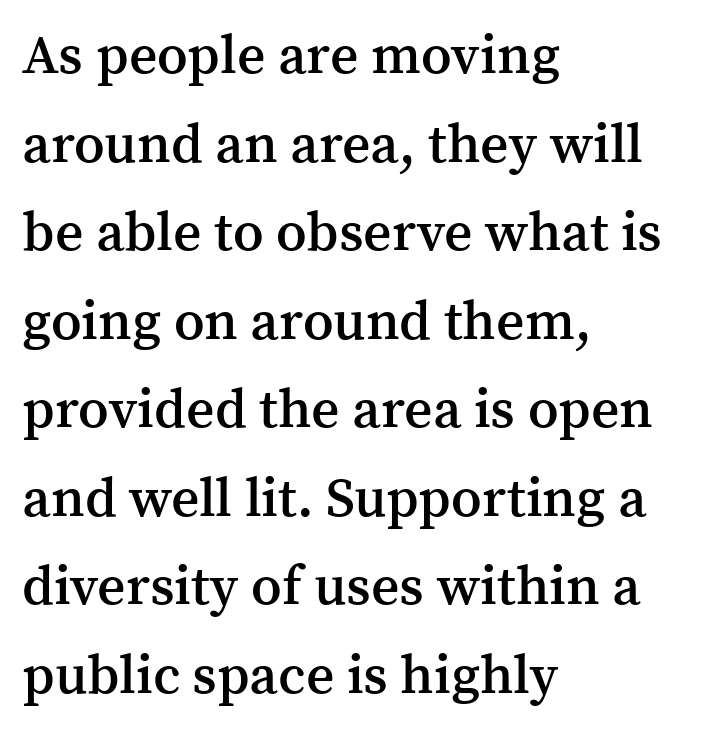
The zone under the glyphs is completely vacant. The rendering uses natural spacing where letterforms have individual widths. A somewhat darkened texture: the type is semibold rather than bold. Stroke terminals: seriffed. The lettering holds an erect, upright posture throughout. Compared with typical paragraphs, the rows here are spaced about the same.
